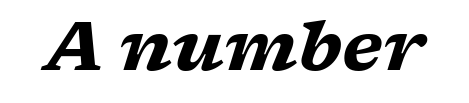
{"serif": "yes", "italic": "yes", "lean": "right", "slant_degrees": 17, "bold": "yes", "weight": "heavy", "width": "wide", "stroke_contrast": "low", "x_height": "medium", "monospaced": "no", "underline": "no", "letter_spacing": "normal", "letter_spacing_em": 0.0, "glyph_px": 68}
